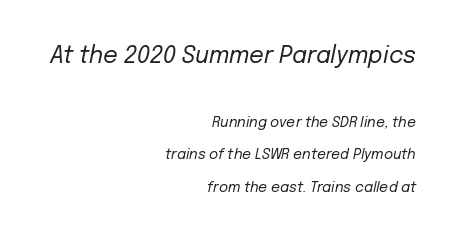
Q: Is the text bold? A: No.
Q: Is the text italic (slanted)? A: Yes, it leans right by about 12 degrees.
Q: Is the text underlined? A: No.
Q: How is the paragraph aligned? A: Right-aligned.
Q: Is the spacing between letters normal or unusually wide? A: Normal.
Q: Is the spacing between lines tight, normal or loose? A: Loose.
Q: Which block of text is set in a larger size, the first (top) or the second (bottom)? A: The first (top) one.
